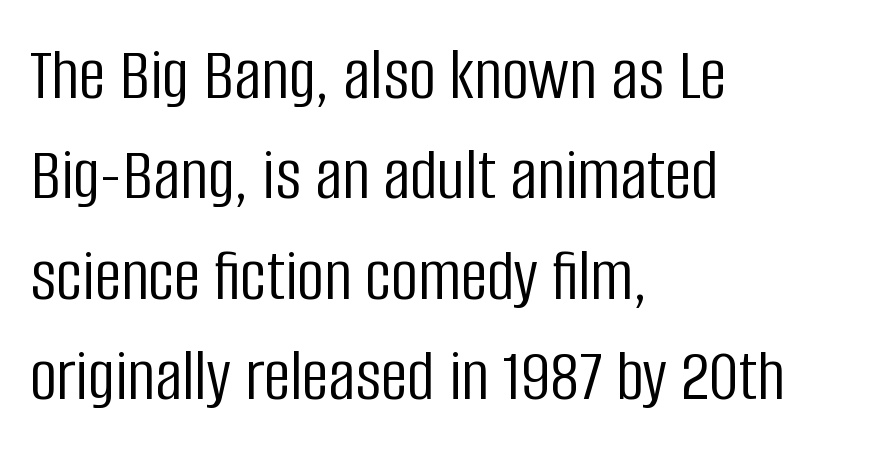
Q: Is the text bold? A: No.
Q: Is the text italic (slanted)? A: No, it is upright.
Q: Is the typeface a serif or a sans-serif typeface? A: Sans-serif.
Q: Is the text underlined? A: No.
Q: How is the paragraph aligned? A: Left-aligned.
Q: Is the spacing between letters normal or unusually wide? A: Normal.
Q: Is the spacing between lines tight, normal or loose? A: Normal.
Q: Width (condensed, normal, or wide)? A: Condensed.
Q: Stroke contrast? A: Low.
Q: x-height? A: Large.
Q: Monospaced? A: No.
